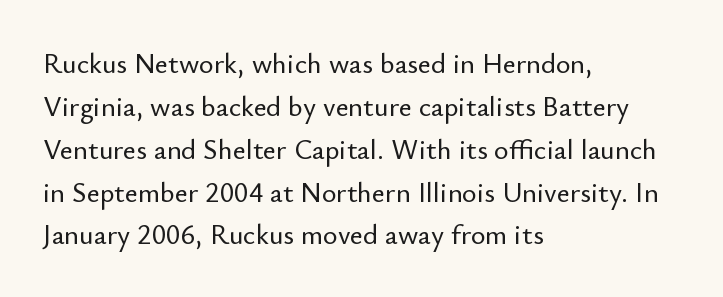
Spacing verdict: proportional, widths tailored to each character. Upright lettering throughout. Type style note: lacks serifs. In terms of leading, this rendering sits right in the middle. Compared with a centered layout, this one pins lines to the left instead.
